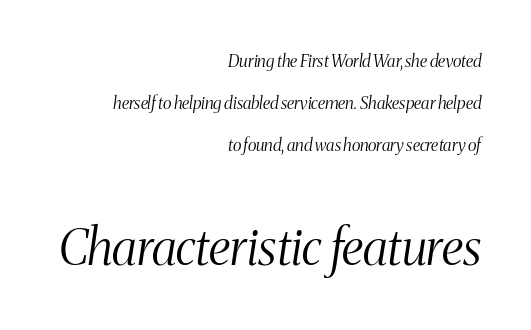
The image shows 50 px light, condensed serif type, italic (leaning right); set right-aligned, loose line spacing (2.46x), normal letter spacing, not underlined; the second (bottom) block is 2.94x larger; medium stroke contrast and a medium x-height.
